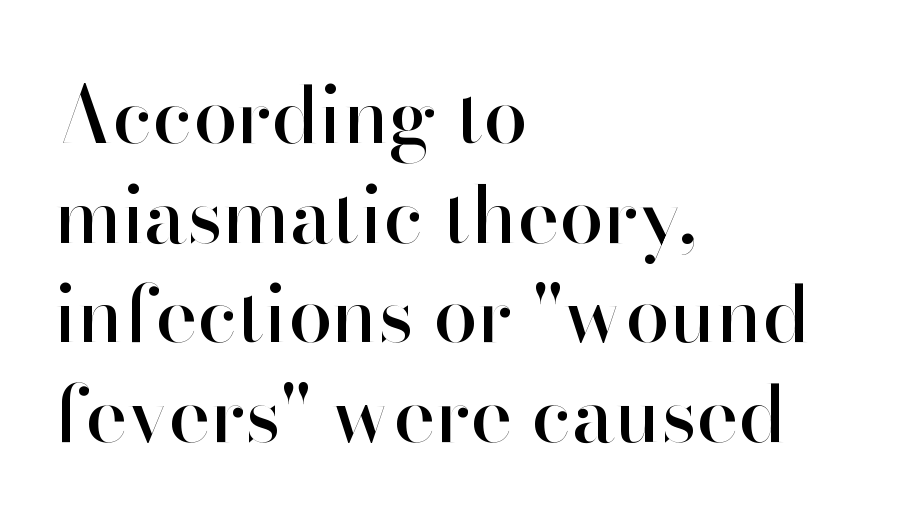
Q: Is the text italic (slanted)? A: No, it is upright.
Q: Is the typeface a serif or a sans-serif typeface? A: Sans-serif.
Q: Is the text underlined? A: No.
Q: How is the paragraph aligned? A: Left-aligned.
Q: Is the spacing between letters normal or unusually wide? A: Normal.
Q: Is the spacing between lines tight, normal or loose? A: Normal.
Q: Width (condensed, normal, or wide)? A: Normal.
Q: Stroke contrast? A: High.
Q: x-height? A: Small.
Q: Monospaced? A: No.
